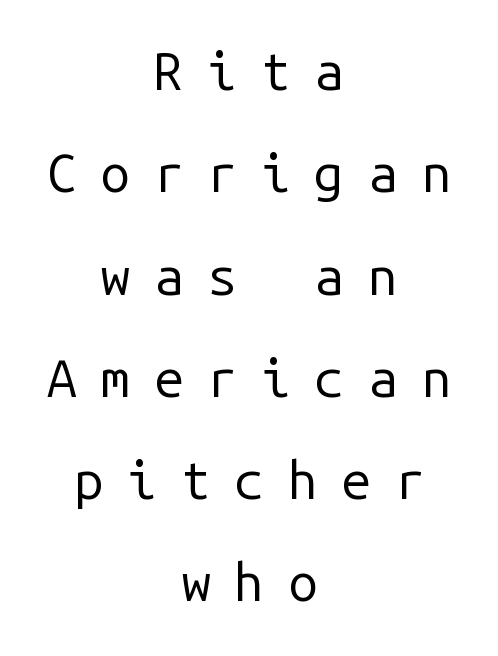
Q: Is the text bold? A: No.
Q: Is the text italic (slanted)? A: No, it is upright.
Q: Is the typeface a serif or a sans-serif typeface? A: Sans-serif.
Q: Is the text underlined? A: No.
Q: How is the paragraph aligned? A: Centered.
Q: Is the spacing between letters normal or unusually wide? A: Unusually wide.
Q: Is the spacing between lines tight, normal or loose? A: Loose.
Q: Width (condensed, normal, or wide)? A: Normal.
Q: Stroke contrast? A: Low.
Q: x-height? A: Medium.
Q: Monospaced? A: Yes.
